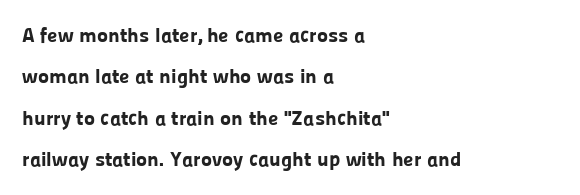
The designer dialed line spacing up above the default. The characters look thick and weighty, a clear bold. Lines of text with bare space underneath. The specimen reads as upright at a glance. Line beginnings align vertically; line endings do not.
